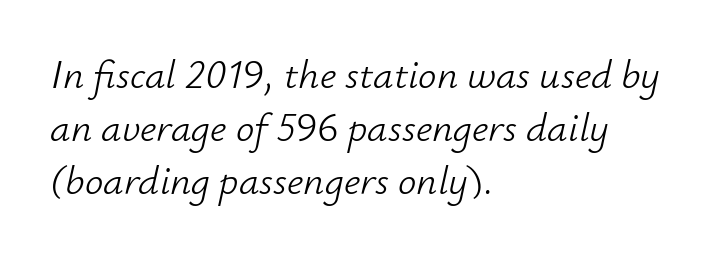
The image shows 41 px light type, italic (leaning right); set left-aligned, normal line spacing (1.29x), normal letter spacing, not underlined; low stroke contrast and a small x-height.
